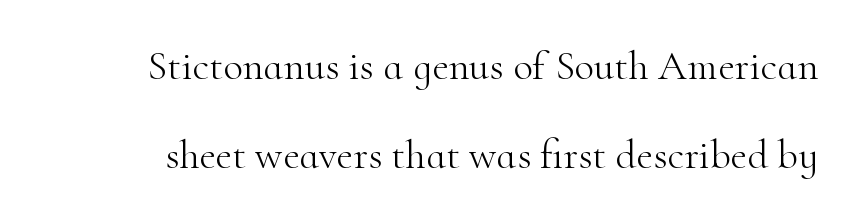
{"serif": "yes", "italic": "no", "bold": "no", "weight": "light", "width": "normal", "stroke_contrast": "high", "x_height": "small", "monospaced": "no", "underline": "no", "line_spacing": "loose", "line_spacing_ratio": 2.18, "letter_spacing": "normal", "letter_spacing_em": 0.0, "glyph_px": 41}
